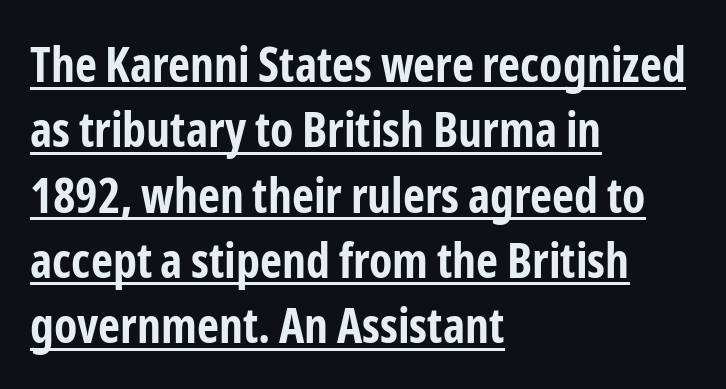
Q: Is the text bold? A: Yes.
Q: Is the text italic (slanted)? A: No, it is upright.
Q: Is the typeface a serif or a sans-serif typeface? A: Sans-serif.
Q: Is the text underlined? A: Yes.
Q: How is the paragraph aligned? A: Left-aligned.
Q: Is the spacing between letters normal or unusually wide? A: Normal.
Q: Is the spacing between lines tight, normal or loose? A: Normal.
Q: Width (condensed, normal, or wide)? A: Condensed.
Q: Stroke contrast? A: Low.
Q: x-height? A: Medium.
Q: Monospaced? A: No.
